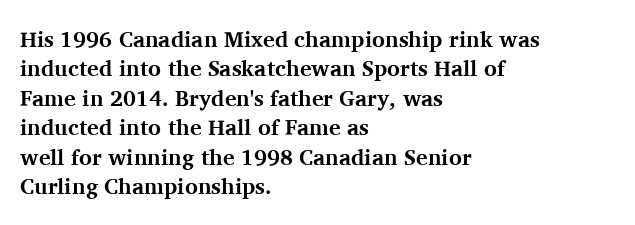
The image shows 22 px bold type, upright; set left-aligned, normal line spacing (1.34x), normal letter spacing, not underlined.
